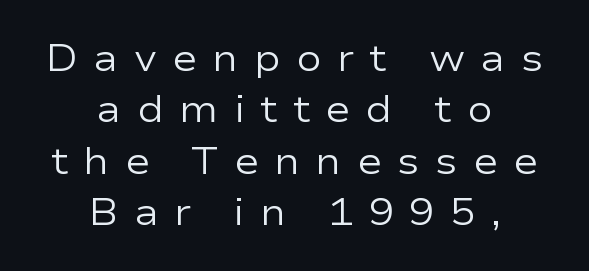
Q: Is the text bold? A: No.
Q: Is the text italic (slanted)? A: No, it is upright.
Q: Is the typeface a serif or a sans-serif typeface? A: Sans-serif.
Q: Is the text underlined? A: No.
Q: How is the paragraph aligned? A: Centered.
Q: Is the spacing between letters normal or unusually wide? A: Unusually wide.
Q: Is the spacing between lines tight, normal or loose? A: Normal.
Q: Width (condensed, normal, or wide)? A: Wide.
Q: Stroke contrast? A: Low.
Q: x-height? A: Medium.
Q: Monospaced? A: No.
